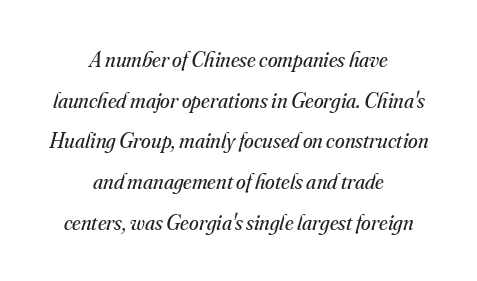
The image shows 22 px text type, italic (leaning right); set centered, line spacing 1.85x, normal letter spacing, not underlined.
